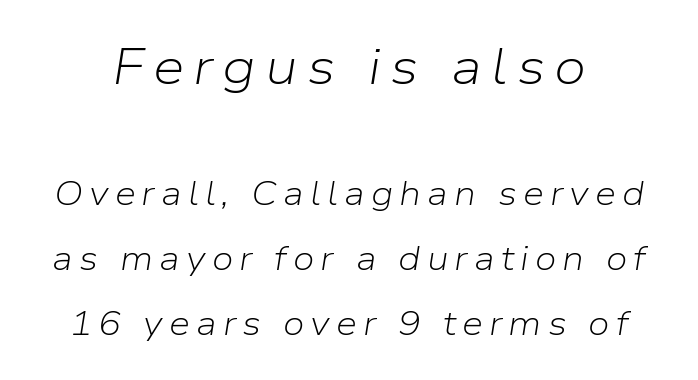
Bare-footed words on every line. Weight class: somewhere from thin through regular. If you drew a line through each stem, it would be angled. If you measured baseline to baseline, you'd find a long distance. Two sizes are in play, and the larger belongs to the first block. The rendering uses natural spacing where letterforms have individual widths.
